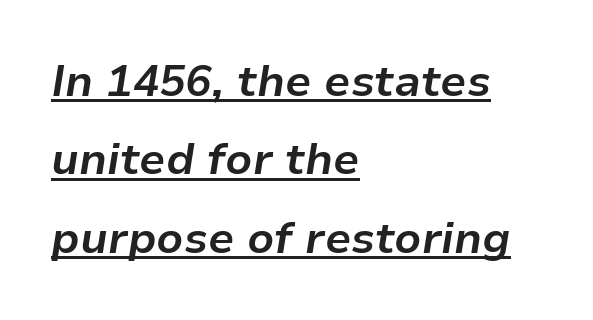
Line starts are locked; line ends wander. The letterforms sit shoulder to shoulder at normal distance. Think of a printed novel: that variable character pitch is what you see here. These lines were composed using italics.
